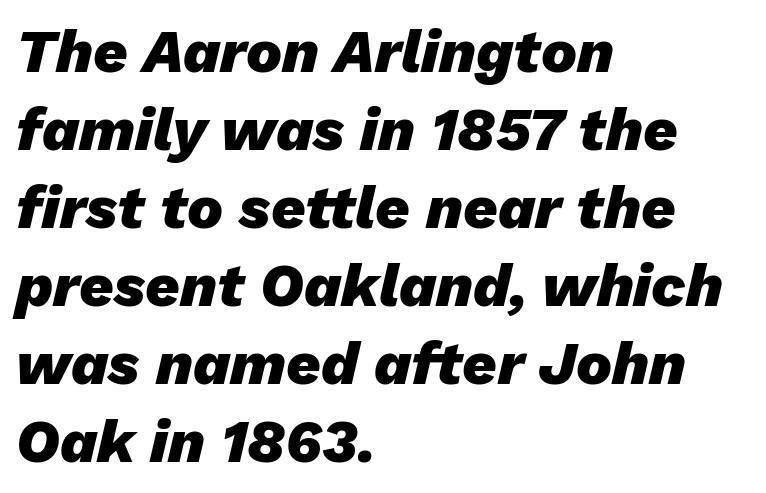
{"italic": "yes", "lean": "right", "slant_degrees": 13, "bold": "yes", "weight": "heavy", "width": "normal", "stroke_contrast": "low", "x_height": "medium", "monospaced": "no", "underline": "no", "align": "left", "line_spacing": "normal", "line_spacing_ratio": 1.3, "letter_spacing": "normal", "letter_spacing_em": 0.0, "glyph_px": 60}
